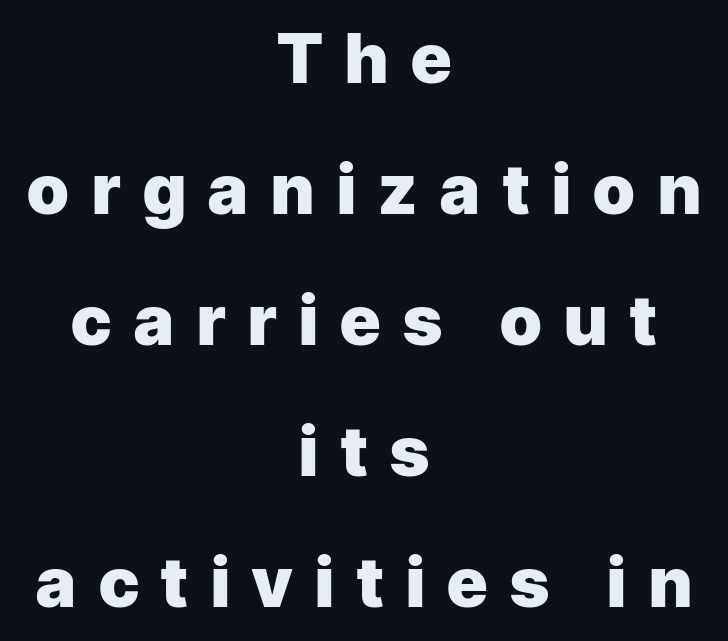
Q: Is the text bold? A: Yes.
Q: Is the text italic (slanted)? A: No, it is upright.
Q: Is the typeface a serif or a sans-serif typeface? A: Sans-serif.
Q: Is the text underlined? A: No.
Q: How is the paragraph aligned? A: Centered.
Q: Is the spacing between letters normal or unusually wide? A: Unusually wide.
Q: Is the spacing between lines tight, normal or loose? A: Loose.
Q: Width (condensed, normal, or wide)? A: Normal.
Q: Stroke contrast? A: Low.
Q: x-height? A: Medium.
Q: Monospaced? A: No.
